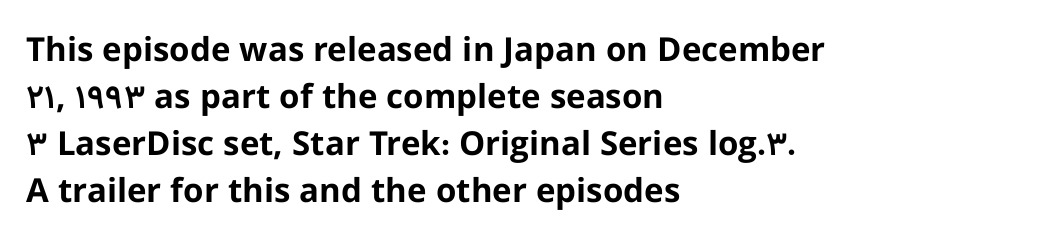
Typographically, this falls in the sans-serif category. Tall strokes in this sample are plumb rather than angled. Unmarked baselines from the first word to the last. Alignment: flush left. The strokes are fattened all the way to bold.
